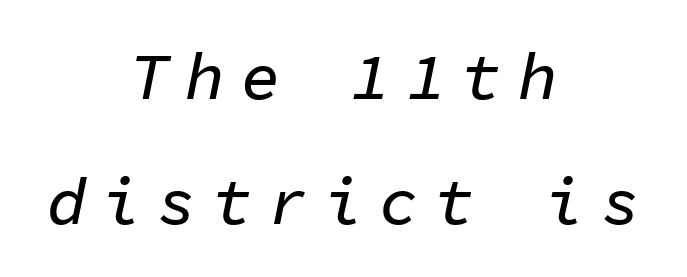
Q: Is the text italic (slanted)? A: Yes, it leans right by about 11 degrees.
Q: Is the text underlined? A: No.
Q: How is the paragraph aligned? A: Centered.
Q: Is the spacing between letters normal or unusually wide? A: Unusually wide.
Q: Width (condensed, normal, or wide)? A: Normal.
Q: Stroke contrast? A: Low.
Q: x-height? A: Medium.
Q: Monospaced? A: Yes.
